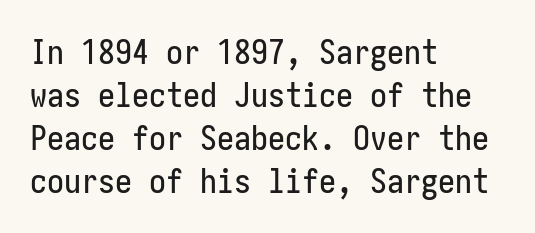
{"serif": "no", "italic": "no", "width": "condensed", "stroke_contrast": "low", "x_height": "medium", "underline": "no", "align": "left", "line_spacing": "normal", "line_spacing_ratio": 1.26, "letter_spacing": "normal", "letter_spacing_em": 0.0, "glyph_px": 34}
